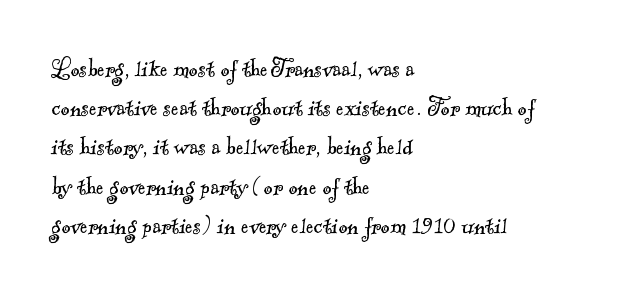
The line-height multiplier appears to be the usual default. Compared with a centered layout, this one pins lines to the left instead. Here the designer chose a conventional face with non-uniform glyph widths. In terms of letterform style, serifs are clearly present. This reads as an unemphasized weight, regular at the heaviest. Students, note that the glyphs here touch the page at normal intervals.
